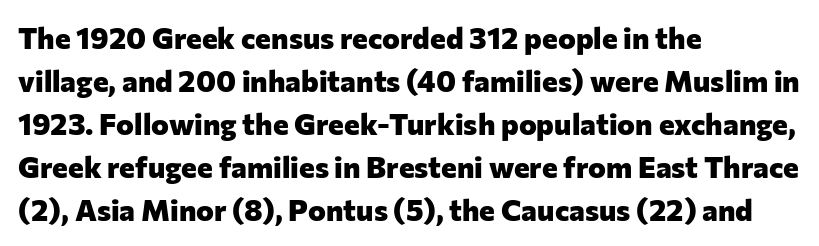
Q: Is the text bold? A: Yes.
Q: Is the text italic (slanted)? A: No, it is upright.
Q: Is the typeface a serif or a sans-serif typeface? A: Sans-serif.
Q: Is the text underlined? A: No.
Q: How is the paragraph aligned? A: Left-aligned.
Q: Is the spacing between letters normal or unusually wide? A: Normal.
Q: Is the spacing between lines tight, normal or loose? A: Normal.
Q: Width (condensed, normal, or wide)? A: Normal.
Q: Stroke contrast? A: Low.
Q: x-height? A: Medium.
Q: Monospaced? A: No.
